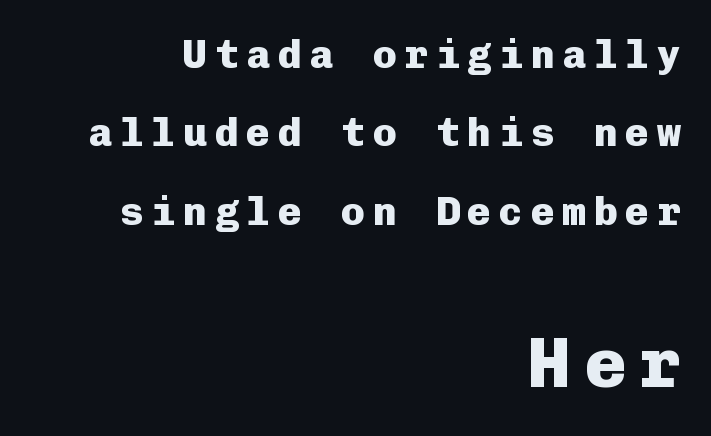
This sample has the even, mechanical cadence of fixed-width lettering. A typesetter would label this face a sans. You could fit nearly another row in the gap between these rows. Has an underline been added? It has not.
